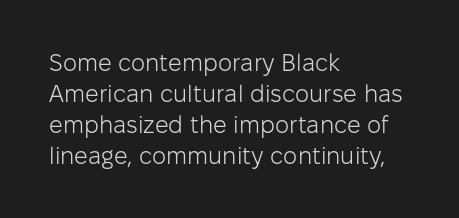
The image shows 24 px text type, upright; set left-aligned, normal line spacing (1.29x), normal letter spacing, not underlined.
